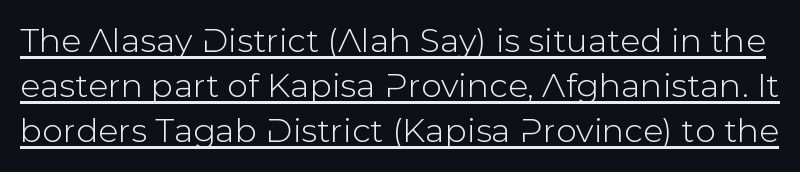
Nobody touched the tracking dial on this one. Font category for this specimen: sans-serif. A typesetter would call this proportional, since set widths differ per character. No italicization has been applied; the sample stays upright. The leading is moderate, giving the passage an even texture. You can see a thin bar hugging the bottom of the glyphs.
